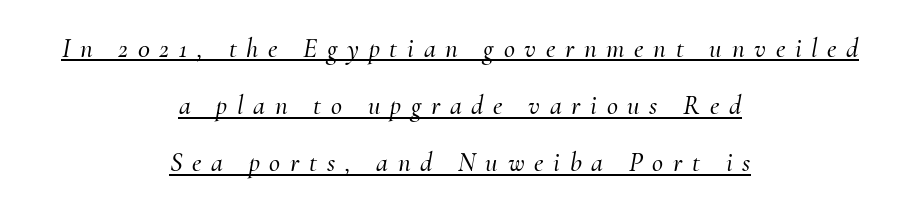
Does the copy run flush right? No — it is centered line by line. Compared with undecorated copy, this sample adds a rule below the words. The vertical gap from one line to the next is large. In terms of posture, this sample is oblique. Look at the tracking — it's clearly loosened, letters drifting apart.
